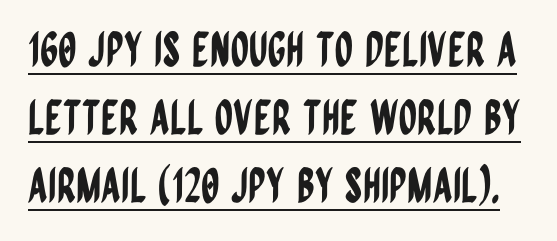
{"serif": "no", "italic": "no", "width": "condensed", "stroke_contrast": "low", "x_height": "large", "monospaced": "no", "underline": "yes", "line_spacing": "normal", "line_spacing_ratio": 1.45, "letter_spacing": "normal", "letter_spacing_em": 0.0, "glyph_px": 47}
